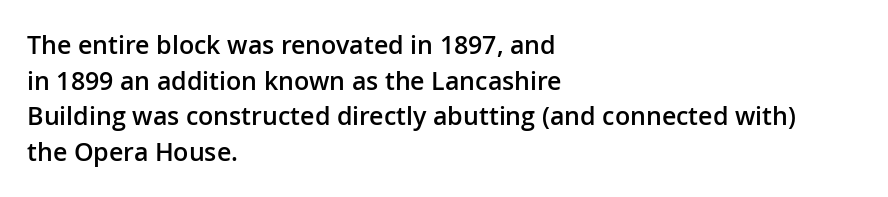
The vertical gap from one line to the next is medium. Which margin do the lines hug? The left one — the right edge is uneven. If you drew a line through each stem, it would be perfectly vertical. Has an underline been added? It has not.
